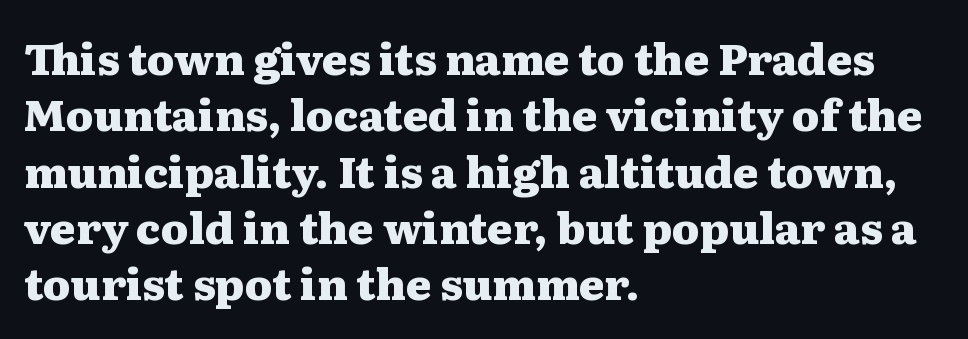
{"serif": "yes", "italic": "no", "bold": "yes", "weight": "heavy", "width": "wide", "stroke_contrast": "medium", "x_height": "medium", "monospaced": "no", "underline": "no", "align": "left", "line_spacing": "normal", "line_spacing_ratio": 1.31, "letter_spacing": "normal", "letter_spacing_em": 0.0, "glyph_px": 43}
